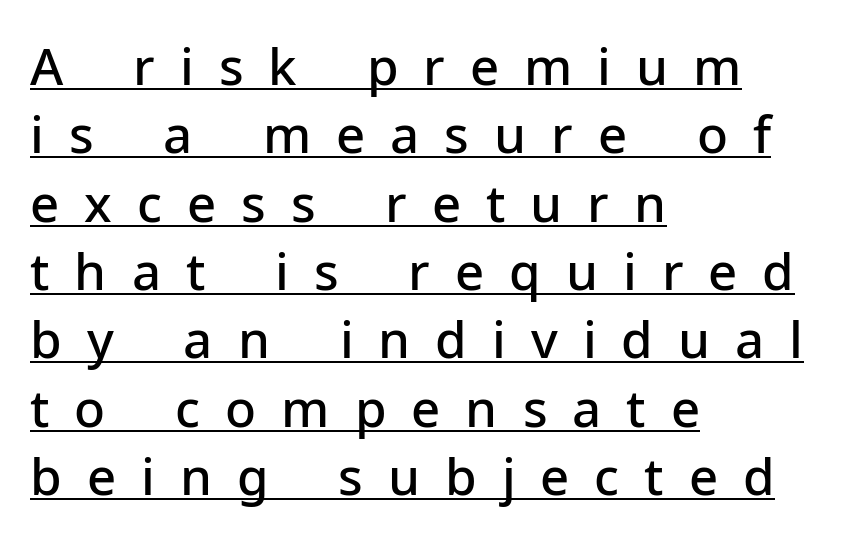
The image shows 51 px semibold sans-serif type, upright; set left-aligned, normal line spacing (1.34x), unusually wide letter spacing (+0.49 em), underlined; low stroke contrast and a medium x-height.
